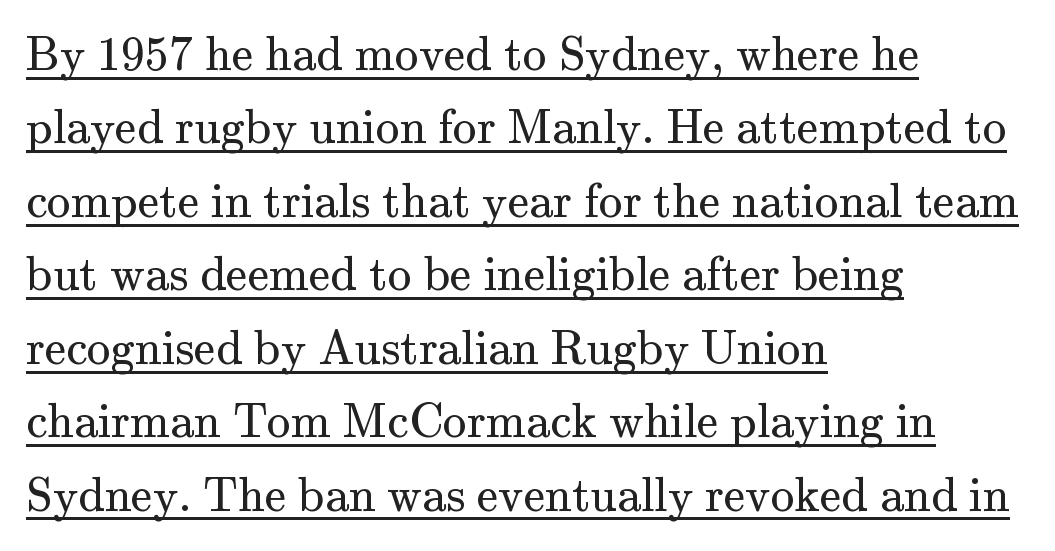
The image shows 48 px regular-weight serif type, upright; set left-aligned, normal line spacing (1.53x), normal letter spacing, underlined; medium stroke contrast and a small x-height.
